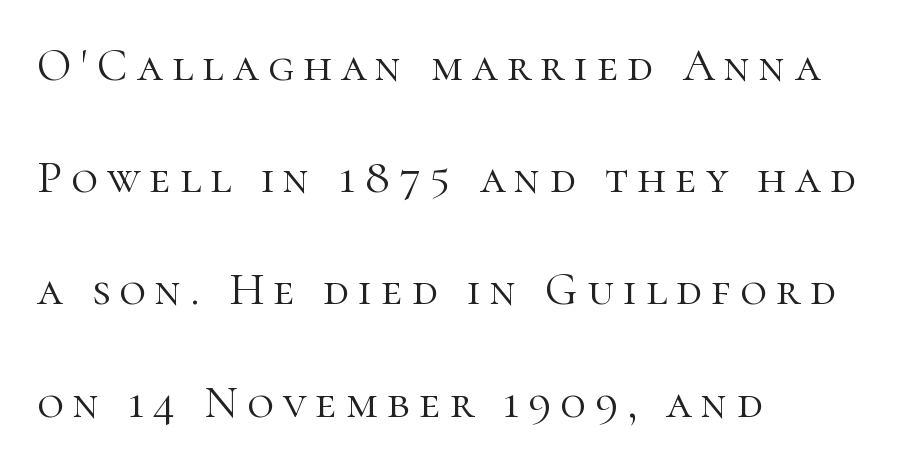
Compared with a centered layout, this one pins lines to the left instead. The letterforms sit at book weight or below. Old-style or modern, the face here clearly has serifs. Vertical strokes here are truly vertical. Baseline-to-baseline distance is far greater than the letter height. Plain, unruled lines of type.
